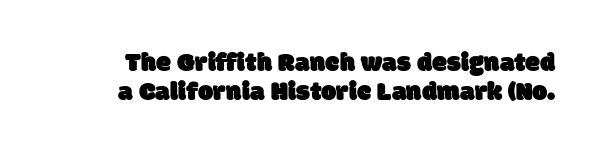
The image shows 27 px text type; set tight line spacing (1.08x), normal letter spacing, not underlined.
